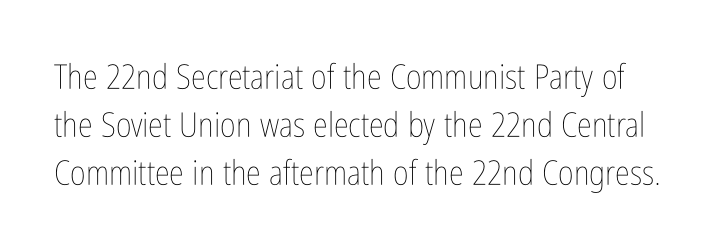
The image shows 34 px thin, condensed type, upright; set normal line spacing (1.41x), normal letter spacing, not underlined; low stroke contrast and a medium x-height.
